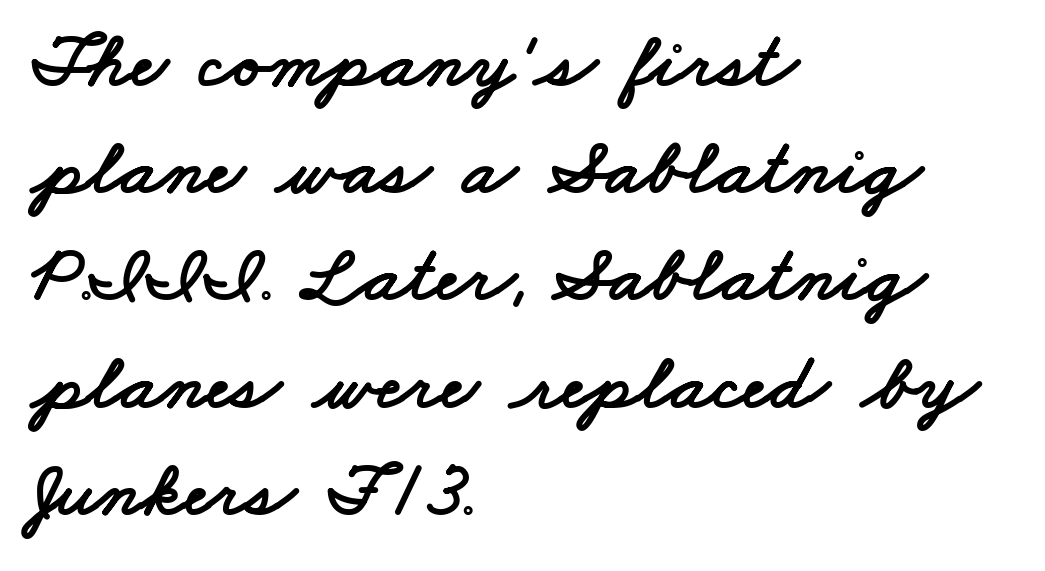
The image shows 80 px wide sans-serif type; set left-aligned, normal line spacing (1.34x), normal letter spacing, not underlined; low stroke contrast and a small x-height.
